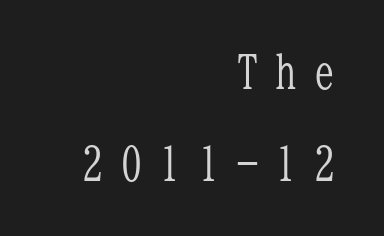
Q: Is the text bold? A: No.
Q: Is the text italic (slanted)? A: No, it is upright.
Q: Is the typeface a serif or a sans-serif typeface? A: Serif.
Q: Is the text underlined? A: No.
Q: How is the paragraph aligned? A: Right-aligned.
Q: Is the spacing between letters normal or unusually wide? A: Unusually wide.
Q: Is the spacing between lines tight, normal or loose? A: Loose.
Q: Width (condensed, normal, or wide)? A: Condensed.
Q: Stroke contrast? A: Low.
Q: x-height? A: Medium.
Q: Monospaced? A: Yes.
